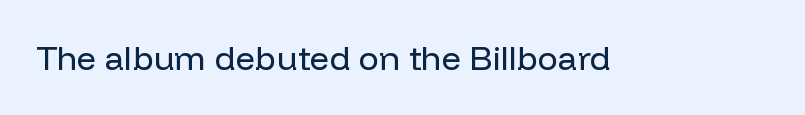
The image shows 34 px regular-weight sans-serif type, upright; set normal letter spacing, not underlined; low stroke contrast and a medium x-height.
